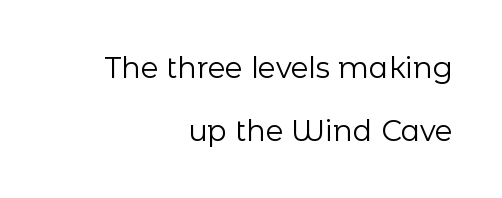
Q: Is the text bold? A: No.
Q: Is the text italic (slanted)? A: No, it is upright.
Q: Is the typeface a serif or a sans-serif typeface? A: Sans-serif.
Q: Is the text underlined? A: No.
Q: How is the paragraph aligned? A: Right-aligned.
Q: Is the spacing between letters normal or unusually wide? A: Normal.
Q: Is the spacing between lines tight, normal or loose? A: Loose.
Q: Width (condensed, normal, or wide)? A: Normal.
Q: Stroke contrast? A: Low.
Q: x-height? A: Medium.
Q: Monospaced? A: No.
